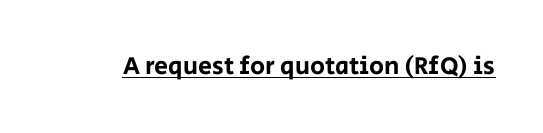
You can tell it's not italic because the verticals are truly vertical. Honestly, the letter spacing is just normal — you wouldn't notice it. Students, observe the line beneath the letters — that is underlining.
